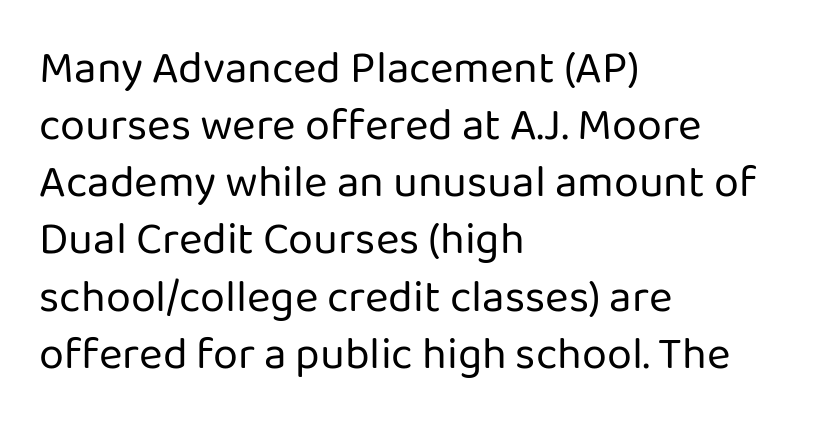
{"serif": "no", "italic": "no", "bold": "no", "weight": "regular", "width": "normal", "stroke_contrast": "low", "x_height": "medium", "monospaced": "no", "underline": "no", "align": "left", "line_spacing": "normal", "line_spacing_ratio": 1.27, "letter_spacing": "normal", "letter_spacing_em": 0.0, "glyph_px": 45}
